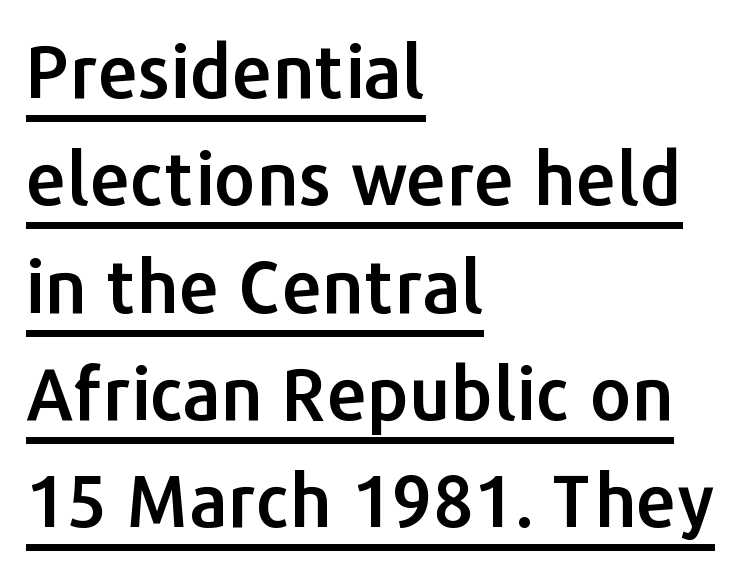
{"serif": "no", "italic": "no", "width": "normal", "stroke_contrast": "low", "x_height": "medium", "monospaced": "no", "underline": "yes", "align": "left", "line_spacing": "normal", "line_spacing_ratio": 1.49, "letter_spacing": "normal", "letter_spacing_em": 0.0, "glyph_px": 72}
